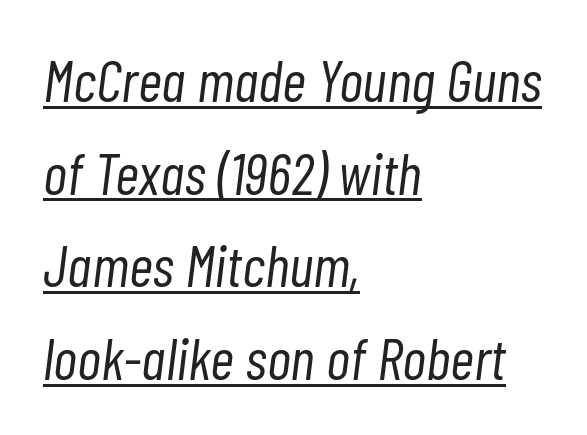
{"italic": "yes", "lean": "right", "slant_degrees": 7, "bold": "no", "weight": "light", "width": "condensed", "stroke_contrast": "low", "x_height": "medium", "monospaced": "no", "underline": "yes", "align": "left", "line_spacing": "normal", "line_spacing_ratio": 1.57, "letter_spacing": "normal", "letter_spacing_em": 0.0, "glyph_px": 59}
